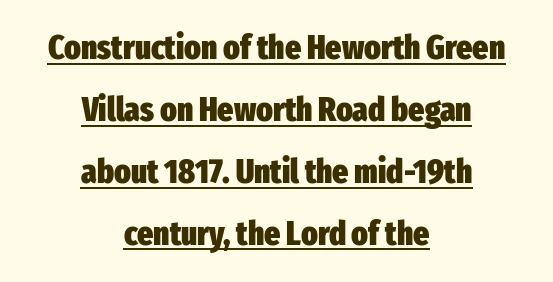
The letterforms sit shoulder to shoulder at normal distance. Caption: lettering with a line underneath. The specimen reads as upright at a glance. A typesetter would label this face a sans.
